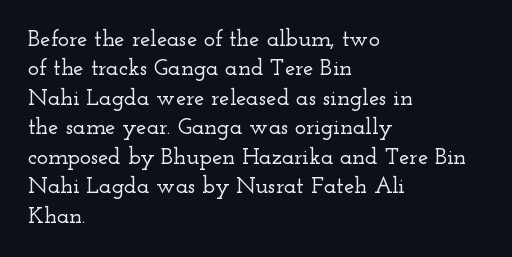
The image shows 23 px text type, upright; set left-aligned, normal line spacing (1.28x), normal letter spacing, not underlined.
